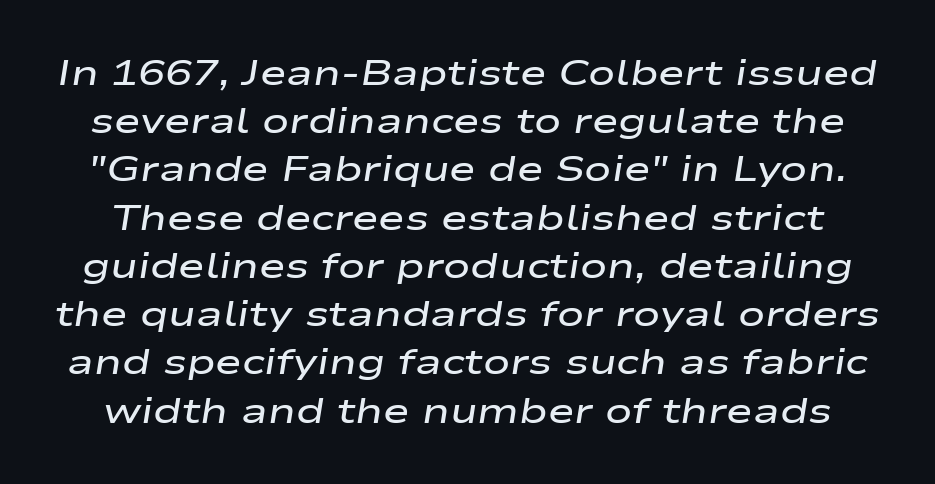
{"italic": "yes", "lean": "right", "slant_degrees": 9, "bold": "semi", "weight": "semibold", "width": "wide", "stroke_contrast": "low", "x_height": "medium", "monospaced": "no", "underline": "no", "line_spacing": "normal", "line_spacing_ratio": 1.34, "letter_spacing": "normal", "letter_spacing_em": 0.0, "glyph_px": 36}
